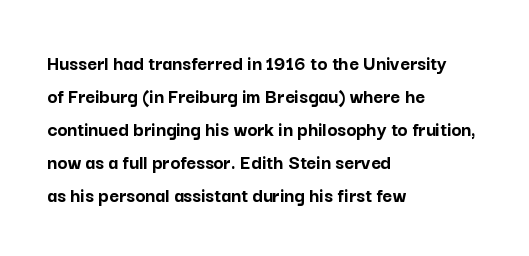
{"italic": "no", "bold": "yes", "underline": "no", "align": "left", "line_spacing": "normal", "line_spacing_ratio": 1.57, "letter_spacing": "normal", "letter_spacing_em": 0.0, "glyph_px": 21}
